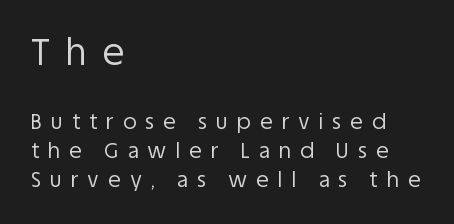
{"serif": "no", "italic": "no", "bold": "no", "weight": "regular", "width": "normal", "stroke_contrast": "low", "x_height": "large", "monospaced": "no", "underline": "no", "align": "left", "line_spacing": "normal", "line_spacing_ratio": 1.37, "letter_spacing": "wide", "letter_spacing_em": 0.43, "larger_block": "first", "size_ratio": 1.71, "glyph_px": 36}
